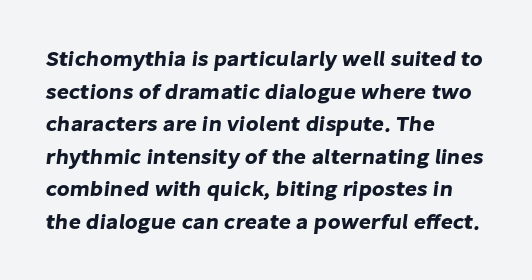
{"underline": "no", "align": "left", "line_spacing": "normal", "line_spacing_ratio": 1.55, "letter_spacing": "normal", "letter_spacing_em": 0.0, "glyph_px": 21}
